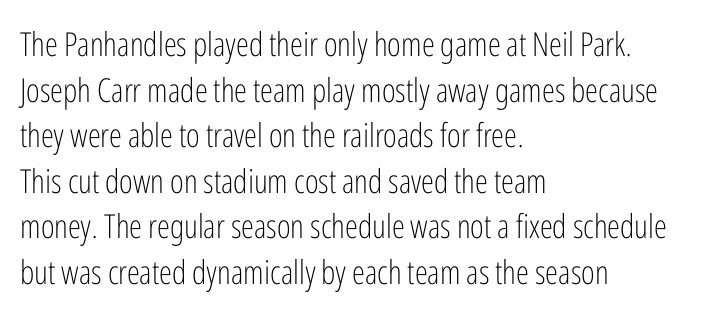
Stems and bowls with no extra thickness — not bold. Observe the absence of serifs on each vertical stroke in this sample. The foot of each line stays bare and open. In terms of letterspacing, this is plain default setting. The passage shown stacks its lines at a standard gap.
